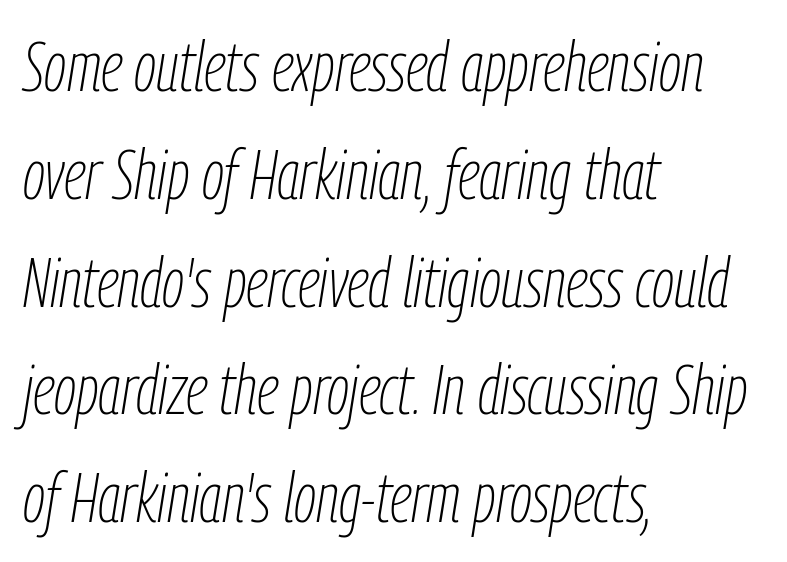
Q: Is the text bold? A: No.
Q: Is the text italic (slanted)? A: Yes, it leans right by about 9 degrees.
Q: Is the text underlined? A: No.
Q: How is the paragraph aligned? A: Left-aligned.
Q: Is the spacing between letters normal or unusually wide? A: Normal.
Q: Is the spacing between lines tight, normal or loose? A: Normal.
Q: Width (condensed, normal, or wide)? A: Condensed.
Q: Stroke contrast? A: Low.
Q: x-height? A: Medium.
Q: Monospaced? A: No.
